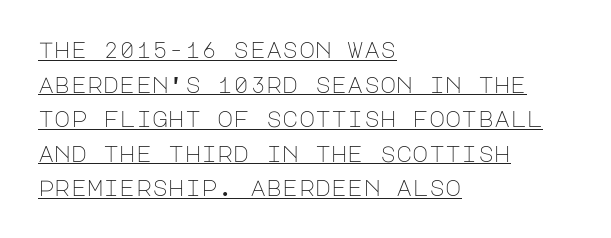
{"italic": "no", "bold": "no", "underline": "yes", "align": "left", "line_spacing": "normal", "line_spacing_ratio": 1.57, "letter_spacing": "normal", "letter_spacing_em": 0.0, "glyph_px": 22}
